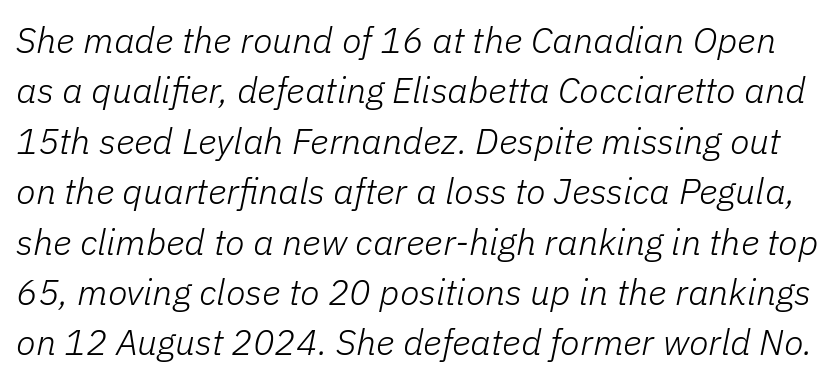
Q: Is the text bold? A: No.
Q: Is the text italic (slanted)? A: Yes, it leans right by about 11 degrees.
Q: Is the text underlined? A: No.
Q: Is the spacing between letters normal or unusually wide? A: Normal.
Q: Is the spacing between lines tight, normal or loose? A: Normal.
Q: Width (condensed, normal, or wide)? A: Normal.
Q: Stroke contrast? A: Low.
Q: x-height? A: Medium.
Q: Monospaced? A: No.
